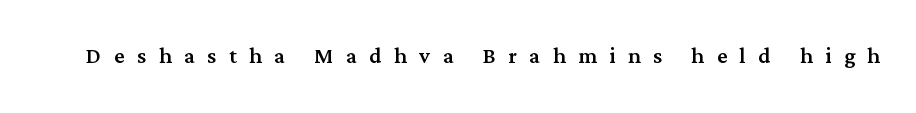
Q: Is the text italic (slanted)? A: No, it is upright.
Q: Is the typeface a serif or a sans-serif typeface? A: Serif.
Q: Is the text underlined? A: No.
Q: Is the spacing between letters normal or unusually wide? A: Unusually wide.
Q: Width (condensed, normal, or wide)? A: Normal.
Q: Stroke contrast? A: Medium.
Q: x-height? A: Medium.
Q: Monospaced? A: No.
